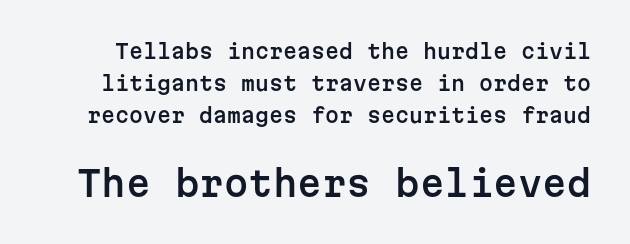
{"serif": "no", "italic": "no", "width": "normal", "stroke_contrast": "low", "x_height": "medium", "monospaced": "yes", "underline": "no", "line_spacing": "normal", "line_spacing_ratio": 1.59, "letter_spacing": "normal", "letter_spacing_em": 0.0, "larger_block": "second", "size_ratio": 1.75, "glyph_px": 35}
